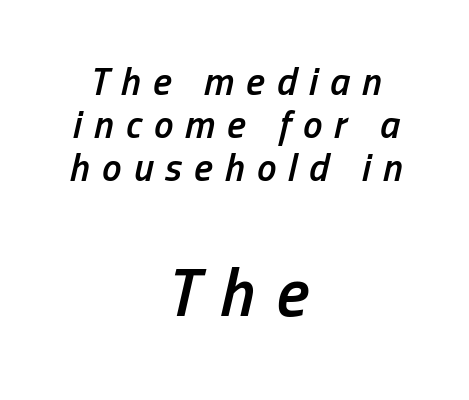
The image shows 68 px semibold, condensed type, italic (leaning right); set centered, tight line spacing (1.1x), unusually wide letter spacing (+0.31 em), not underlined; the second (bottom) block is 1.74x larger; low stroke contrast and a medium x-height.
